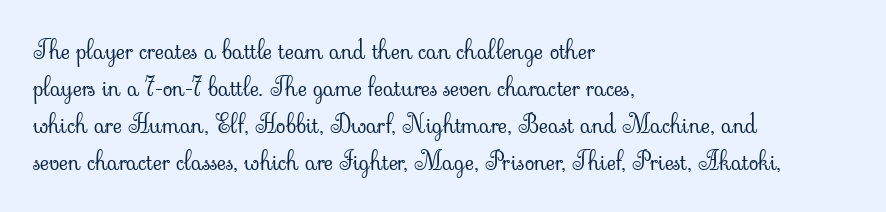
The image shows 25 px text type, upright; set left-aligned, normal line spacing (1.48x), normal letter spacing, not underlined.
